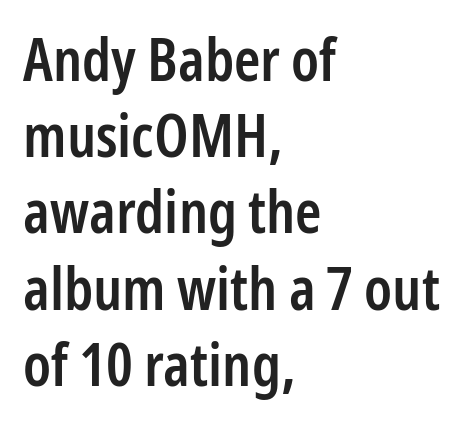
{"serif": "no", "italic": "no", "bold": "semi", "weight": "semibold", "width": "condensed", "stroke_contrast": "low", "x_height": "medium", "monospaced": "no", "underline": "no", "align": "left", "line_spacing": "normal", "line_spacing_ratio": 1.27, "letter_spacing": "normal", "letter_spacing_em": 0.0, "glyph_px": 60}
